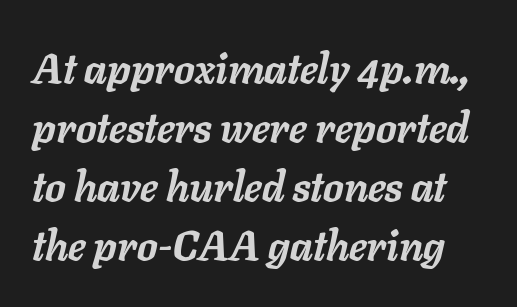
The image shows 41 px semibold type, italic (leaning right); set normal line spacing (1.44x), normal letter spacing, not underlined; low stroke contrast and a medium x-height.
